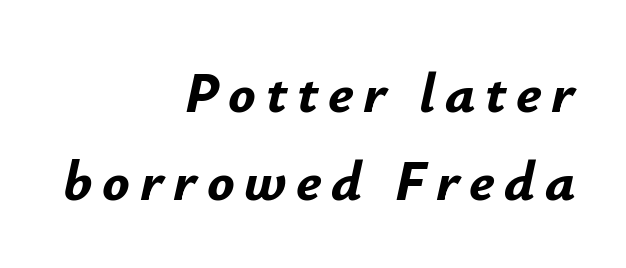
Q: Is the text bold? A: Yes.
Q: Is the text italic (slanted)? A: Yes, it leans right by about 12 degrees.
Q: Is the text underlined? A: No.
Q: How is the paragraph aligned? A: Right-aligned.
Q: Is the spacing between lines tight, normal or loose? A: Normal.
Q: Width (condensed, normal, or wide)? A: Normal.
Q: Stroke contrast? A: Low.
Q: x-height? A: Small.
Q: Monospaced? A: No.
